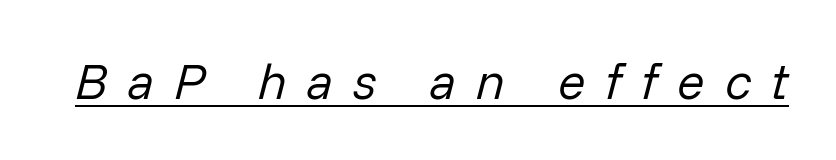
The image shows 51 px regular-weight type, italic (leaning right); set unusually wide letter spacing (+0.39 em), underlined; low stroke contrast and a medium x-height.
